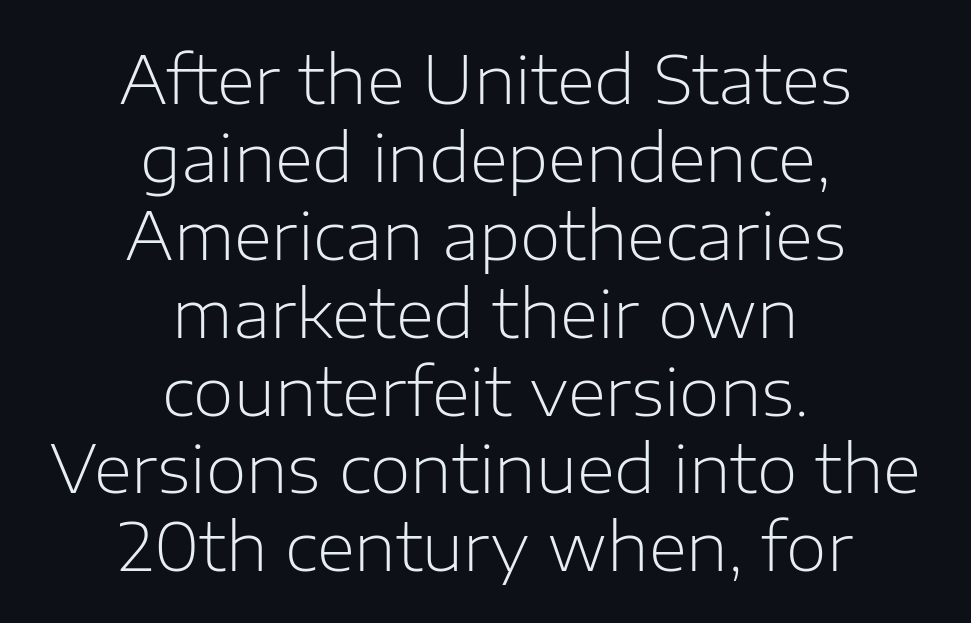
The image shows 66 px light sans-serif type, upright; set centered, line spacing 1.18x, normal letter spacing, not underlined; low stroke contrast and a medium x-height.
